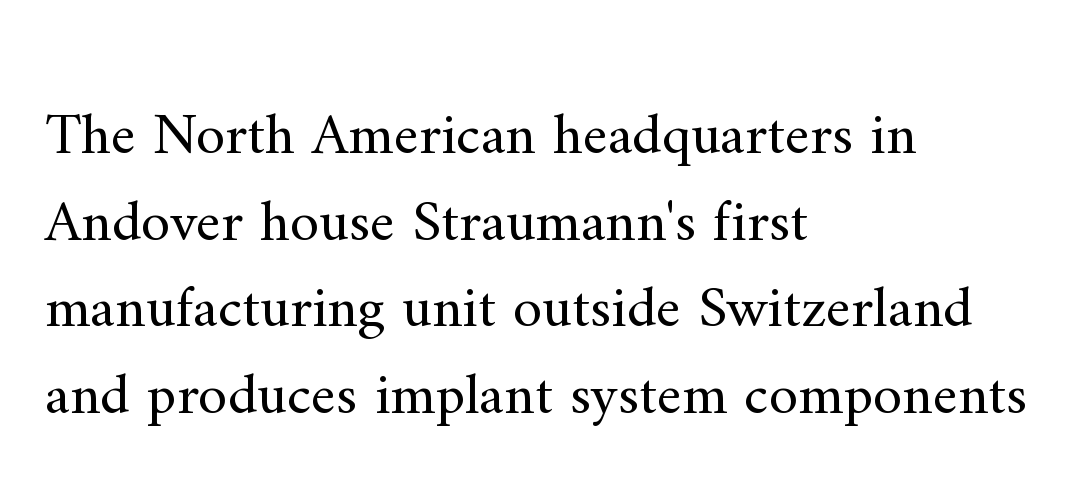
Q: Is the text bold? A: No.
Q: Is the text italic (slanted)? A: No, it is upright.
Q: Is the typeface a serif or a sans-serif typeface? A: Serif.
Q: Is the text underlined? A: No.
Q: How is the paragraph aligned? A: Left-aligned.
Q: Is the spacing between letters normal or unusually wide? A: Normal.
Q: Is the spacing between lines tight, normal or loose? A: Normal.
Q: Width (condensed, normal, or wide)? A: Normal.
Q: Stroke contrast? A: Medium.
Q: x-height? A: Small.
Q: Monospaced? A: No.
